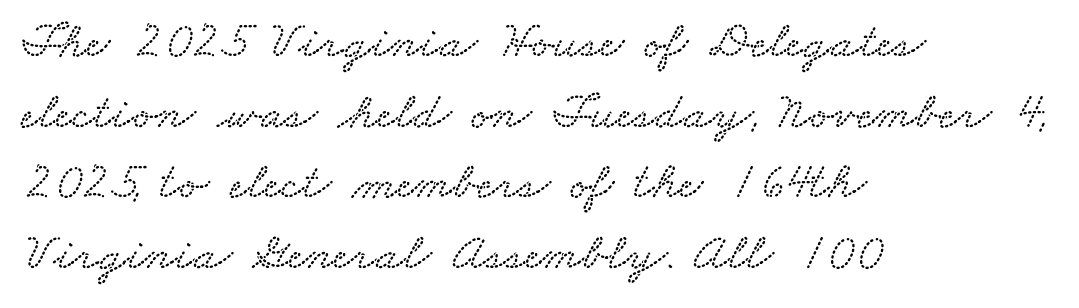
Q: Is the text underlined? A: No.
Q: How is the paragraph aligned? A: Left-aligned.
Q: Is the spacing between letters normal or unusually wide? A: Normal.
Q: Is the spacing between lines tight, normal or loose? A: Normal.
Q: Width (condensed, normal, or wide)? A: Wide.
Q: Stroke contrast? A: Low.
Q: x-height? A: Small.
Q: Monospaced? A: No.
